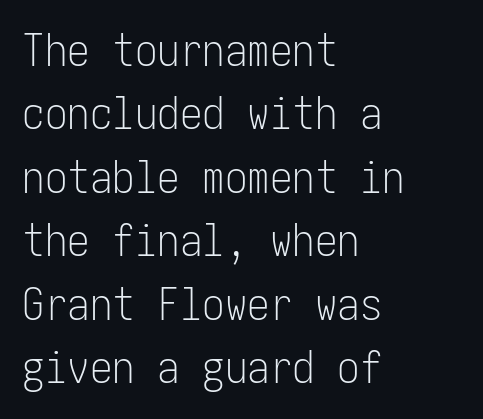
The image shows 45 px light, condensed sans-serif type, upright; set left-aligned, normal line spacing (1.41x), normal letter spacing, not underlined; low stroke contrast and a medium x-height.
